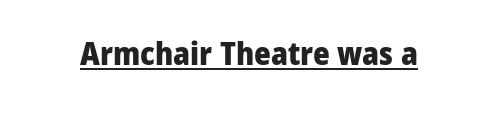
{"serif": "no", "italic": "no", "bold": "yes", "weight": "heavy", "width": "normal", "stroke_contrast": "low", "x_height": "medium", "monospaced": "no", "underline": "yes", "letter_spacing": "normal", "letter_spacing_em": 0.0, "glyph_px": 32}
